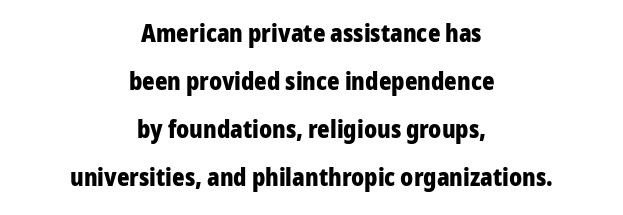
The image shows 24 px bold type, upright; set centered, loose line spacing (2.0x), normal letter spacing, not underlined.
